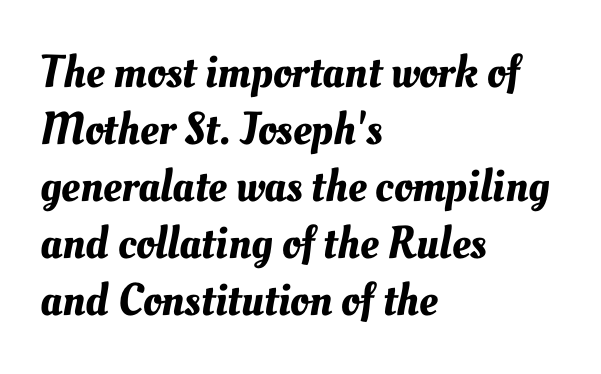
{"width": "normal", "stroke_contrast": "medium", "x_height": "small", "monospaced": "no", "underline": "no", "align": "left", "line_spacing_ratio": 1.24, "letter_spacing": "normal", "letter_spacing_em": 0.0, "glyph_px": 46}
